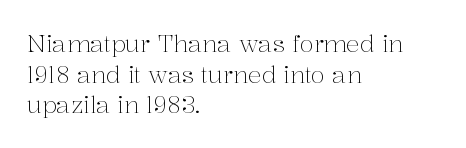
Q: Is the text bold? A: No.
Q: Is the text italic (slanted)? A: No, it is upright.
Q: Is the text underlined? A: No.
Q: How is the paragraph aligned? A: Left-aligned.
Q: Is the spacing between letters normal or unusually wide? A: Normal.
Q: Is the spacing between lines tight, normal or loose? A: Normal.
